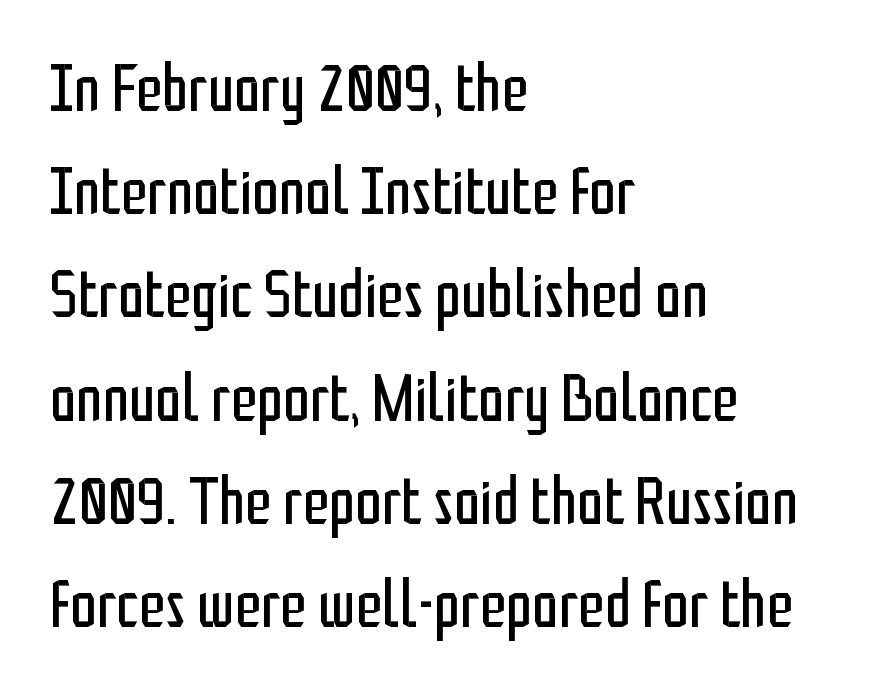
Q: Is the text bold? A: No.
Q: Is the text italic (slanted)? A: No, it is upright.
Q: Is the typeface a serif or a sans-serif typeface? A: Sans-serif.
Q: Is the text underlined? A: No.
Q: How is the paragraph aligned? A: Left-aligned.
Q: Is the spacing between letters normal or unusually wide? A: Normal.
Q: Is the spacing between lines tight, normal or loose? A: Normal.
Q: Width (condensed, normal, or wide)? A: Condensed.
Q: Stroke contrast? A: Low.
Q: x-height? A: Medium.
Q: Monospaced? A: No.
